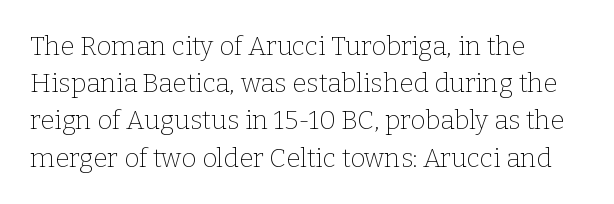
The image shows 26 px text type, upright; set left-aligned, normal line spacing (1.43x), normal letter spacing, not underlined.
